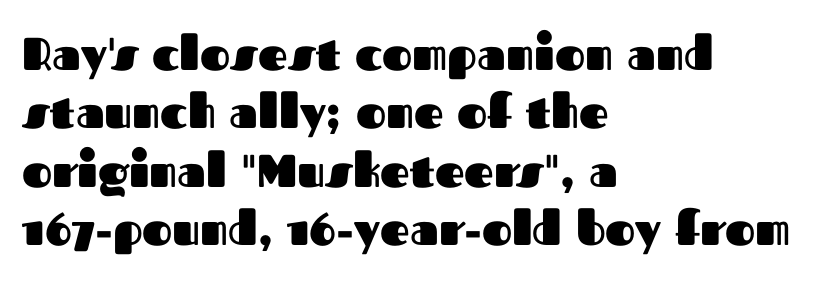
The image shows 46 px heavy sans-serif type, upright; set left-aligned, normal line spacing (1.27x), normal letter spacing, not underlined; medium stroke contrast and a medium x-height.
